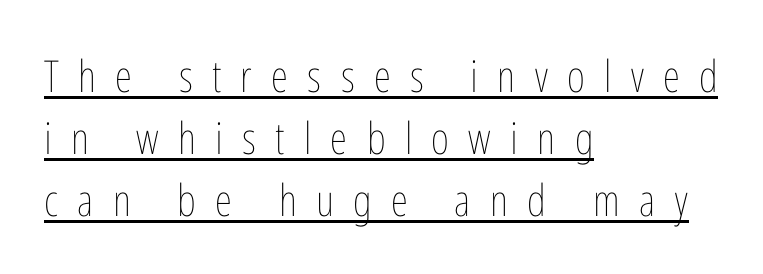
The image shows 44 px thin, condensed type, upright; set left-aligned, normal line spacing (1.41x), unusually wide letter spacing (+0.44 em), underlined; low stroke contrast and a medium x-height.
